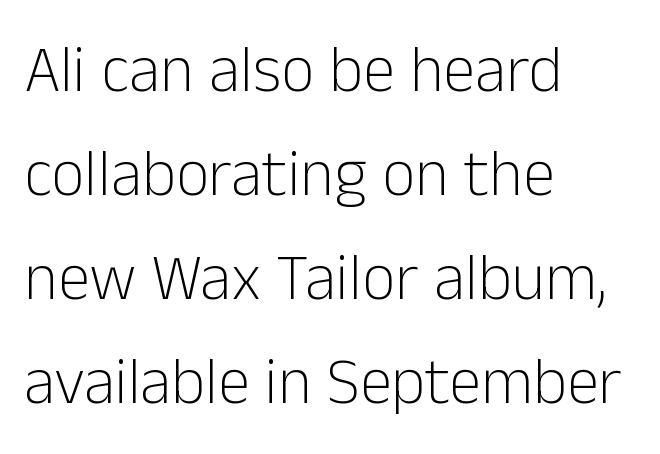
{"serif": "no", "italic": "no", "bold": "no", "weight": "light", "width": "normal", "stroke_contrast": "low", "x_height": "medium", "monospaced": "no", "underline": "no", "align": "left", "line_spacing": "normal", "line_spacing_ratio": 1.6, "letter_spacing": "normal", "letter_spacing_em": 0.0, "glyph_px": 65}
